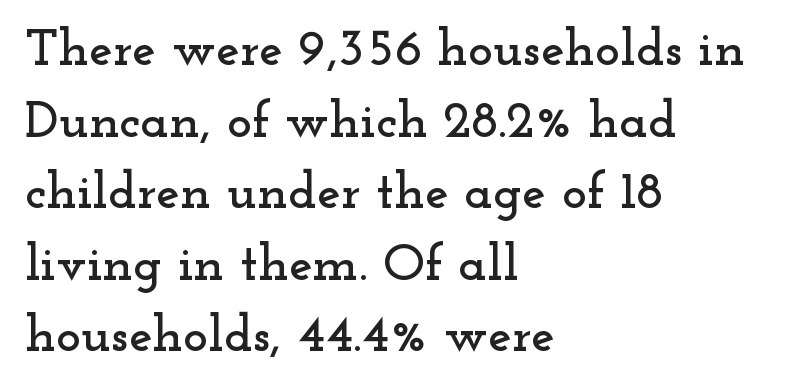
The image shows 53 px wide serif type, upright; set left-aligned, normal line spacing (1.35x), normal letter spacing, not underlined; low stroke contrast and a small x-height.
